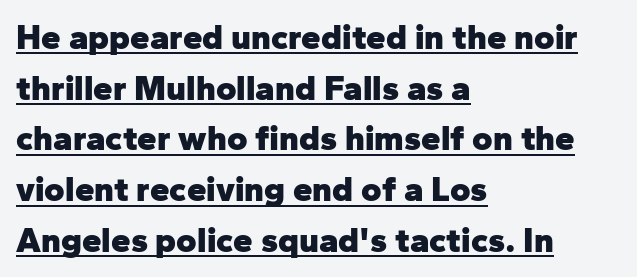
Compared with typical paragraphs, the rows here are spaced about the same. Emphasis is given by a line drawn under the lettering. Italic: no, the glyphs are upright roman. Visually the block forms a straight wall on the left and a jagged coastline on the right. Is the letter spacing exaggerated? No — it looks like the ordinary default. Varying glyph widths throughout — classic text-font behaviour.
